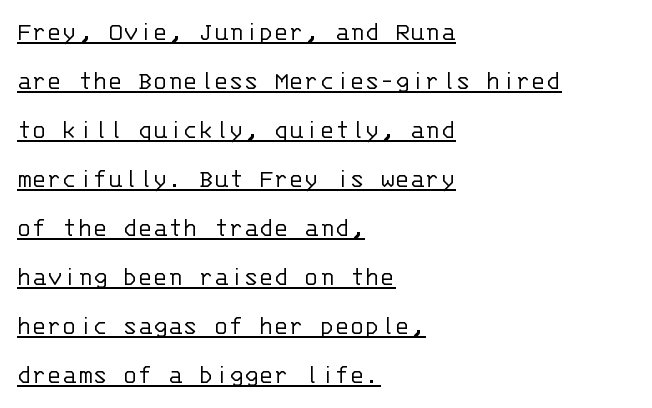
Q: Is the text bold? A: No.
Q: Is the text italic (slanted)? A: No, it is upright.
Q: Is the typeface a serif or a sans-serif typeface? A: Sans-serif.
Q: Is the text underlined? A: Yes.
Q: How is the paragraph aligned? A: Left-aligned.
Q: Is the spacing between letters normal or unusually wide? A: Normal.
Q: Width (condensed, normal, or wide)? A: Normal.
Q: Stroke contrast? A: Low.
Q: x-height? A: Large.
Q: Monospaced? A: Yes.
